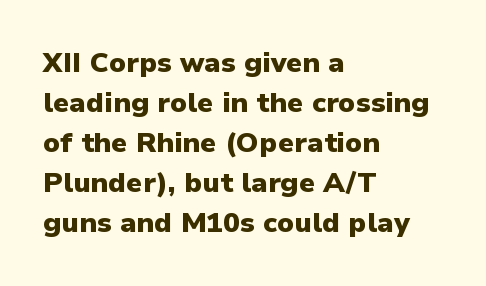
Vertical spacing — default. Regarding serifs, this sample does without them. The letterforms sit shoulder to shoulder at normal distance. Every letter is thick-stroked: bold, no question. In CSS terms this would be text-align: left. The space beneath each line is pristine and unruled.
